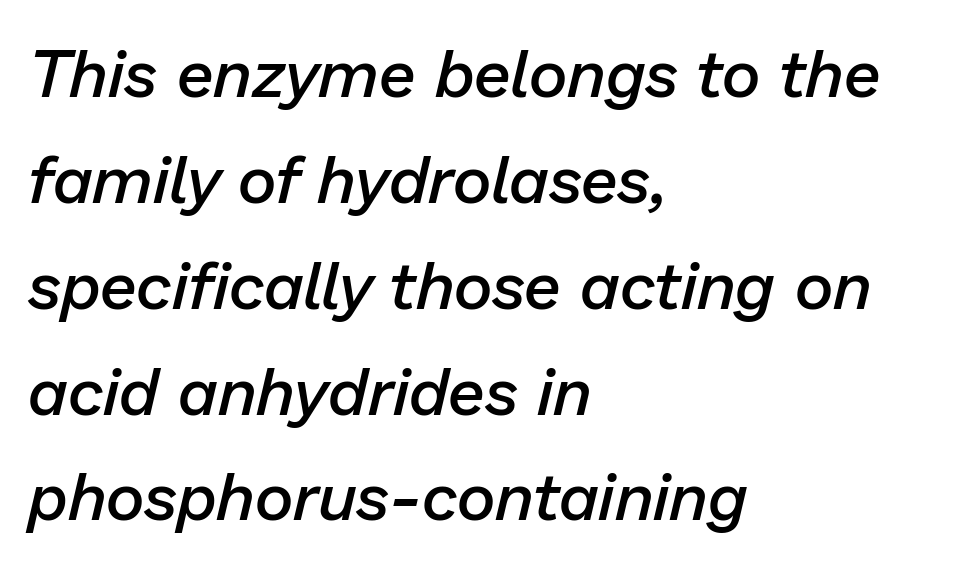
The image shows 67 px semibold type, italic (leaning right); set left-aligned, normal line spacing (1.58x), normal letter spacing, not underlined; low stroke contrast and a medium x-height.
